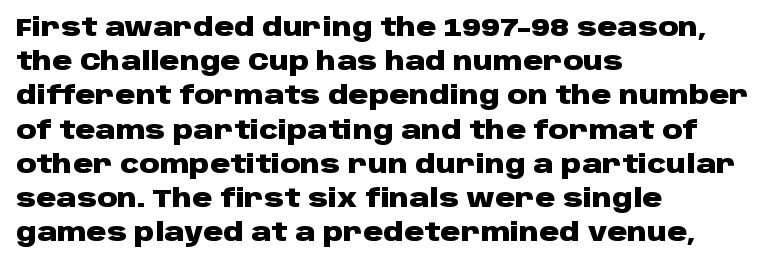
{"italic": "no", "bold": "yes", "underline": "no", "align": "left", "line_spacing": "normal", "line_spacing_ratio": 1.37, "letter_spacing": "normal", "letter_spacing_em": 0.0, "glyph_px": 25}
